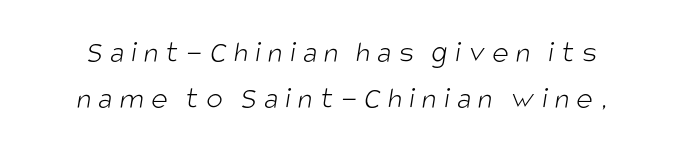
The image shows 31 px light, condensed sans-serif type; set normal line spacing (1.49x), unusually wide letter spacing (+0.24 em), not underlined; low stroke contrast and a large x-height.
